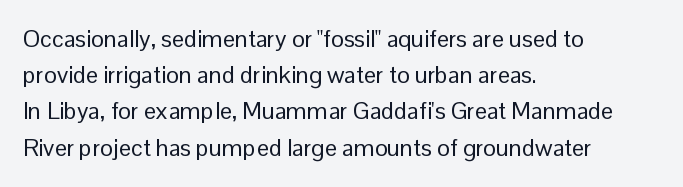
Q: Is the text bold? A: No.
Q: Is the text italic (slanted)? A: No, it is upright.
Q: Is the text underlined? A: No.
Q: How is the paragraph aligned? A: Left-aligned.
Q: Is the spacing between letters normal or unusually wide? A: Normal.
Q: Is the spacing between lines tight, normal or loose? A: Normal.
